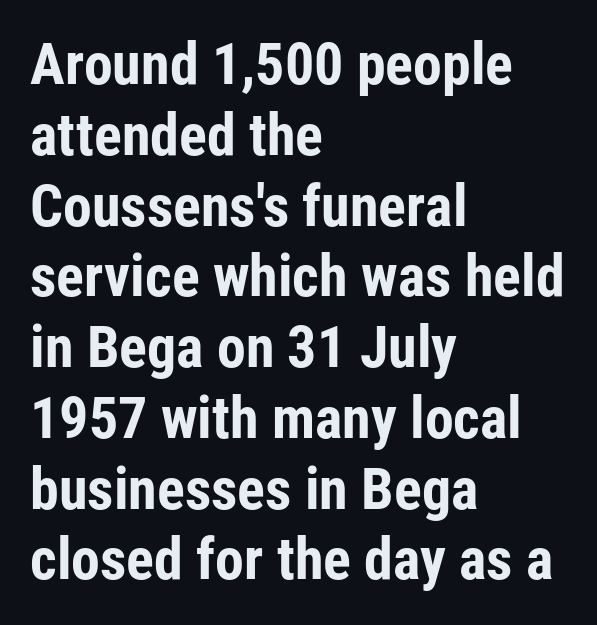
Q: Is the text bold? A: Yes.
Q: Is the text italic (slanted)? A: No, it is upright.
Q: Is the typeface a serif or a sans-serif typeface? A: Sans-serif.
Q: Is the text underlined? A: No.
Q: How is the paragraph aligned? A: Left-aligned.
Q: Is the spacing between letters normal or unusually wide? A: Normal.
Q: Width (condensed, normal, or wide)? A: Condensed.
Q: Stroke contrast? A: Low.
Q: x-height? A: Medium.
Q: Monospaced? A: No.
